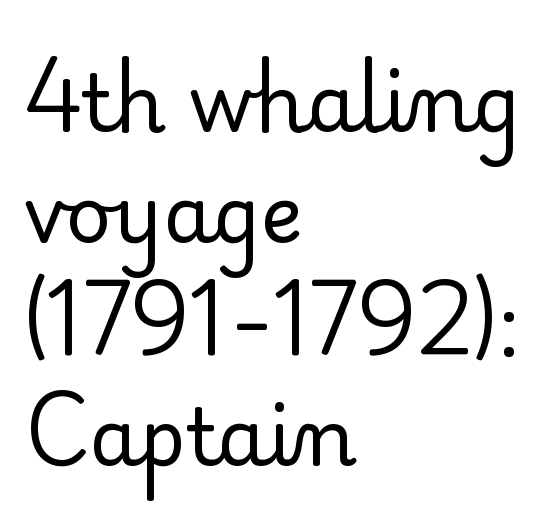
The image shows 79 px regular-weight serif type, upright; set left-aligned, normal line spacing (1.41x), normal letter spacing, not underlined; low stroke contrast and a small x-height.
